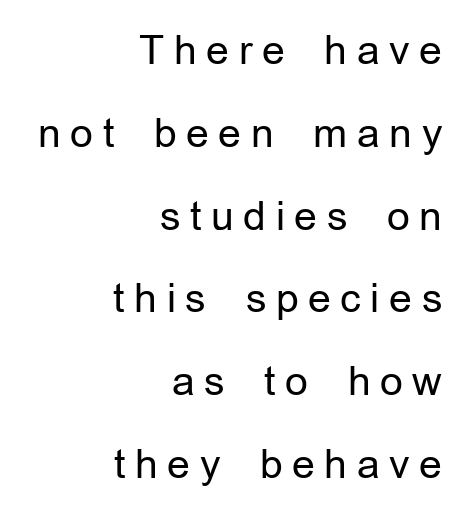
The face looks like a standard text weight, possibly lighter. The letters advance in unequal steps, a hallmark of proportional type. The tracking reads as deliberately expanded to a designer's eye. The zone under the glyphs is completely vacant. The type family on display is of the sans-serif kind. The ragged edge is on the left, which tells us the setting is flush right.
